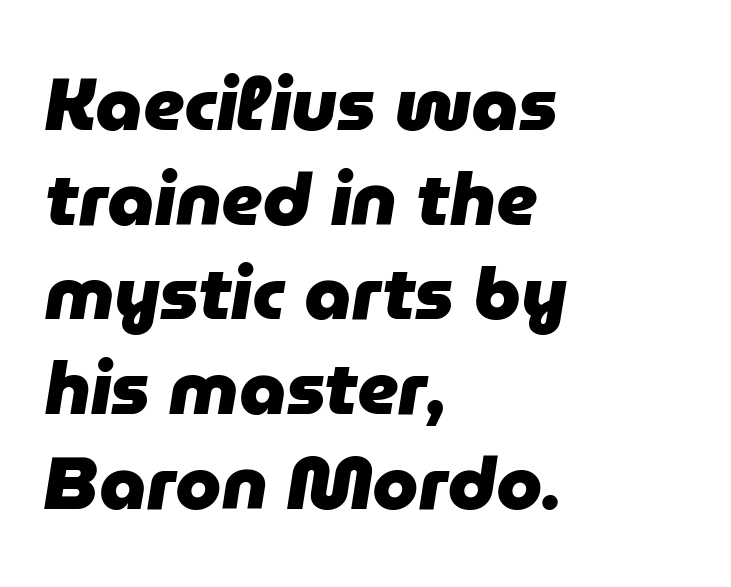
The image shows 74 px heavy type, italic (leaning right); set left-aligned, normal line spacing (1.28x), normal letter spacing, not underlined; low stroke contrast and a medium x-height.
